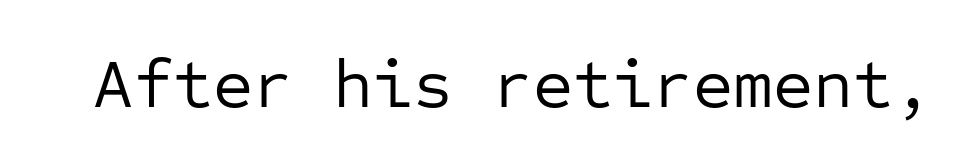
{"serif": "no", "italic": "no", "bold": "no", "weight": "regular", "width": "normal", "stroke_contrast": "low", "x_height": "medium", "monospaced": "yes", "underline": "no", "letter_spacing": "normal", "letter_spacing_em": 0.0, "glyph_px": 69}
